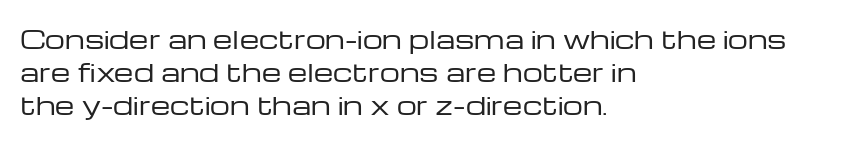
The image shows 25 px text type, upright; set left-aligned, normal line spacing (1.32x), normal letter spacing, not underlined.
